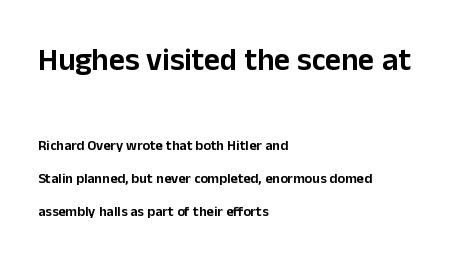
Q: Is the text italic (slanted)? A: No, it is upright.
Q: Is the typeface a serif or a sans-serif typeface? A: Sans-serif.
Q: Is the text underlined? A: No.
Q: How is the paragraph aligned? A: Left-aligned.
Q: Is the spacing between letters normal or unusually wide? A: Normal.
Q: Is the spacing between lines tight, normal or loose? A: Loose.
Q: Which block of text is set in a larger size, the first (top) or the second (bottom)? A: The first (top) one.
Q: Width (condensed, normal, or wide)? A: Normal.
Q: Stroke contrast? A: Low.
Q: x-height? A: Medium.
Q: Monospaced? A: No.
